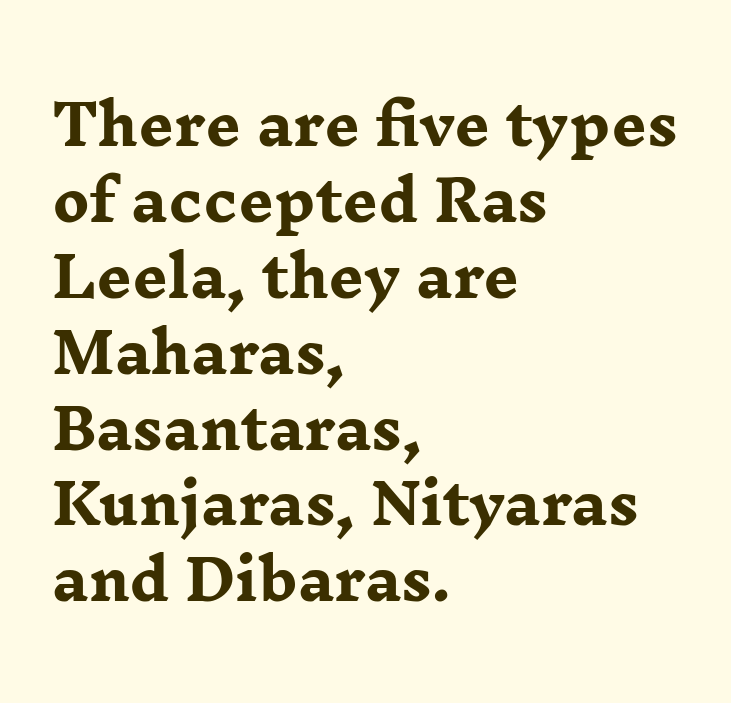
The image shows 55 px heavy, wide serif type, upright; set left-aligned, normal line spacing (1.38x), normal letter spacing, not underlined; low stroke contrast and a medium x-height.
